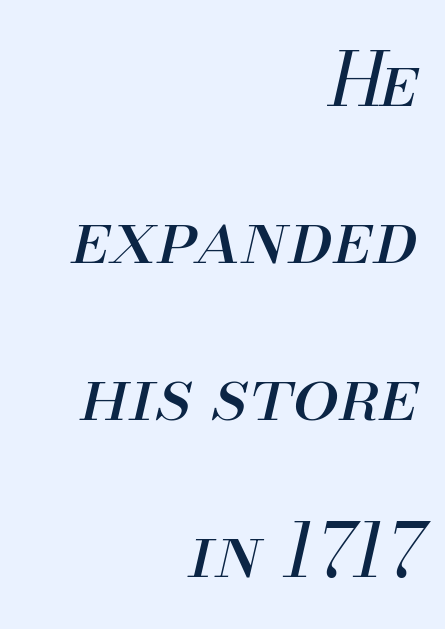
{"italic": "yes", "lean": "right", "slant_degrees": 13, "bold": "no", "weight": "regular", "width": "normal", "stroke_contrast": "medium", "x_height": "small", "monospaced": "no", "underline": "no", "align": "right", "line_spacing": "loose", "line_spacing_ratio": 2.12, "letter_spacing": "normal", "letter_spacing_em": 0.0, "glyph_px": 74}
